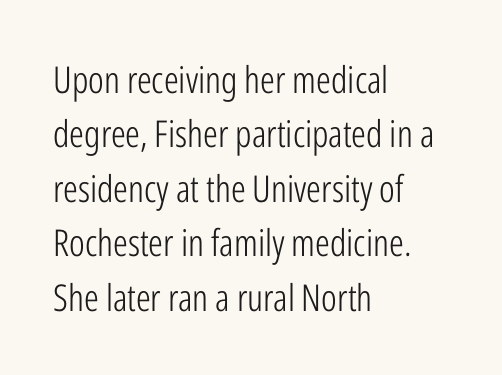
{"serif": "no", "italic": "no", "bold": "no", "weight": "light", "width": "condensed", "stroke_contrast": "low", "x_height": "medium", "monospaced": "no", "underline": "no", "align": "left", "line_spacing": "normal", "line_spacing_ratio": 1.47, "letter_spacing": "normal", "letter_spacing_em": 0.0, "glyph_px": 37}
